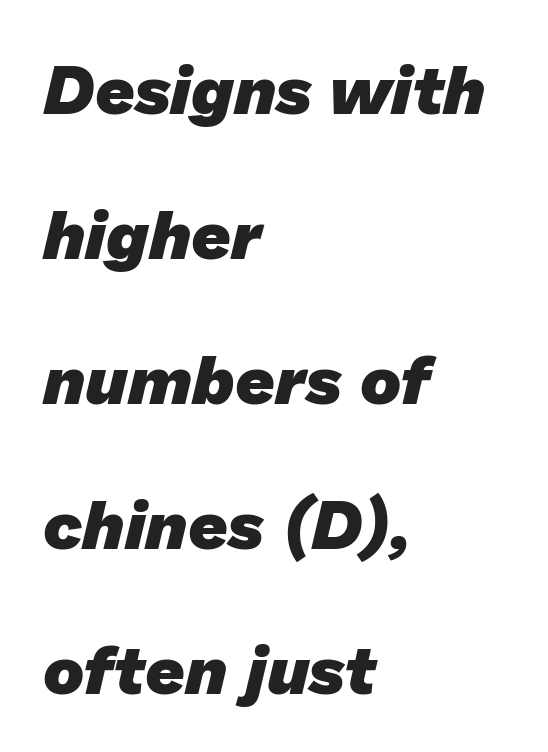
Widely set lines give the paragraph a tall, airy silhouette. Unmarked baselines from the first word to the last. The passage is arranged the way most books set body copy — flush left. The face used here has the dense, thick strokes of a bold.
